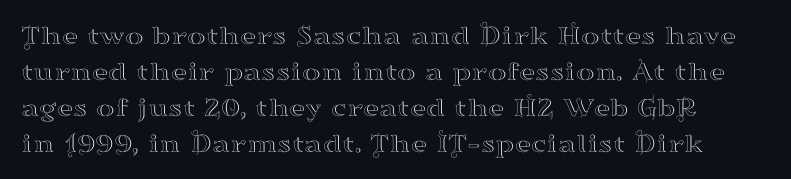
The image shows 28 px wide serif type, upright; set normal line spacing (1.28x), normal letter spacing, not underlined; high stroke contrast and a small x-height.
